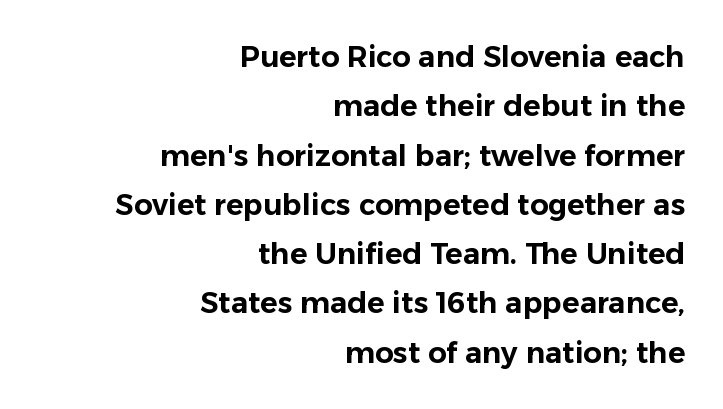
Q: Is the text italic (slanted)? A: No, it is upright.
Q: Is the typeface a serif or a sans-serif typeface? A: Sans-serif.
Q: Is the text underlined? A: No.
Q: How is the paragraph aligned? A: Right-aligned.
Q: Is the spacing between letters normal or unusually wide? A: Normal.
Q: Is the spacing between lines tight, normal or loose? A: Normal.
Q: Width (condensed, normal, or wide)? A: Normal.
Q: Stroke contrast? A: Low.
Q: x-height? A: Medium.
Q: Monospaced? A: No.
